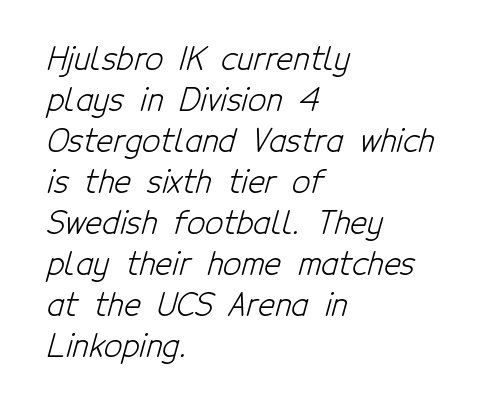
Q: Is the text bold? A: No.
Q: Is the typeface a serif or a sans-serif typeface? A: Sans-serif.
Q: Is the text underlined? A: No.
Q: How is the paragraph aligned? A: Left-aligned.
Q: Is the spacing between letters normal or unusually wide? A: Normal.
Q: Is the spacing between lines tight, normal or loose? A: Normal.
Q: Width (condensed, normal, or wide)? A: Condensed.
Q: Stroke contrast? A: Low.
Q: x-height? A: Medium.
Q: Monospaced? A: No.
